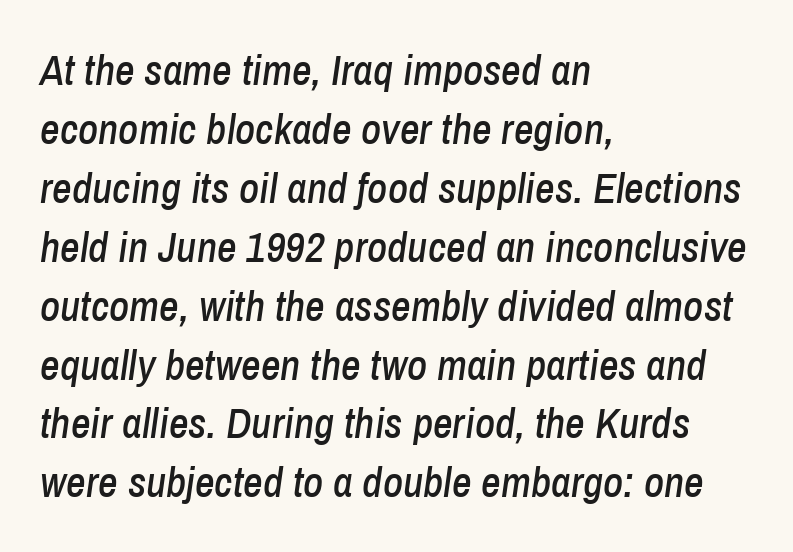
The image shows 43 px condensed type, italic (leaning right); set left-aligned, normal line spacing (1.37x), normal letter spacing, not underlined; low stroke contrast and a medium x-height.
